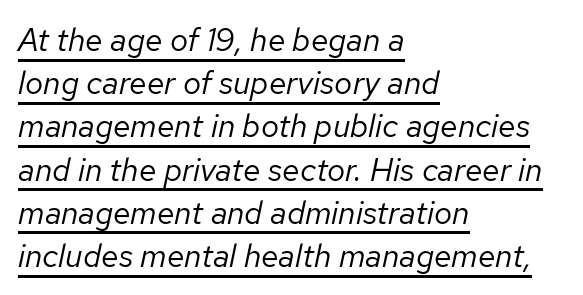
The paragraph shown leans on its left margin. Note the varied advance widths — an 'i' is clearly narrower than an 'm'. The passage shown is not bold in any degree. Looking at the ascenders, they clearly lean. Decoration check: the copy is underlined. The designer left line spacing at the default.
